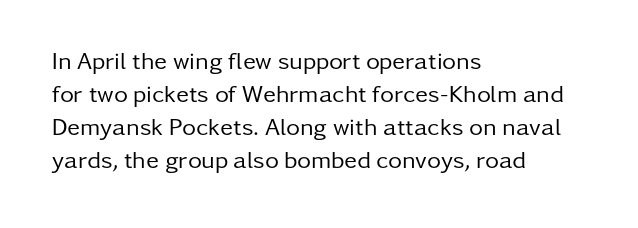
{"italic": "no", "bold": "no", "underline": "no", "align": "left", "line_spacing": "normal", "line_spacing_ratio": 1.37, "letter_spacing": "normal", "letter_spacing_em": 0.0, "glyph_px": 24}
